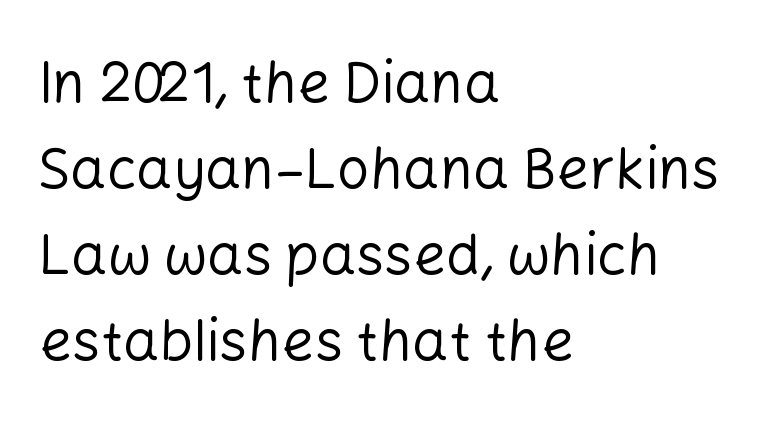
The ragged edge is on the right, which tells us the setting is flush left. In terms of posture, this sample is upright. No word sits above an underline. Serif or sans? Sans — the stroke terminals are bare. Reading down the column, the eye jumps a familiar distance to each next line.
